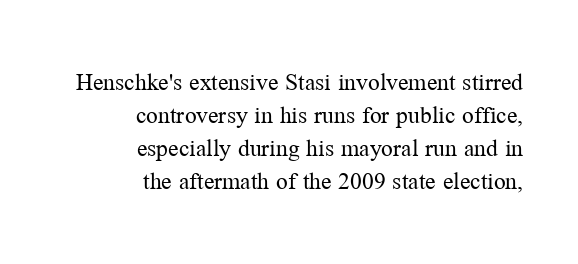
{"italic": "no", "bold": "no", "underline": "no", "align": "right", "line_spacing": "normal", "line_spacing_ratio": 1.27, "letter_spacing": "normal", "letter_spacing_em": 0.0, "glyph_px": 26}
